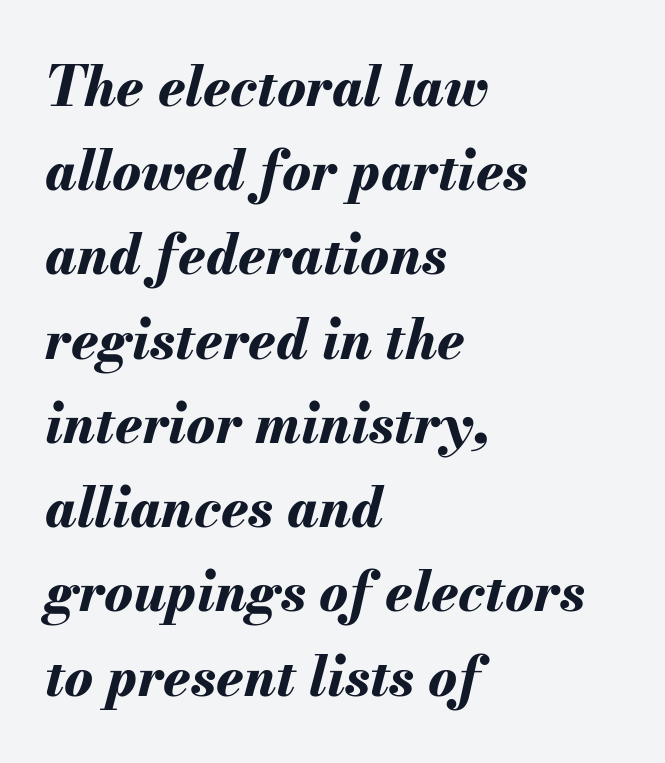
{"italic": "yes", "lean": "right", "slant_degrees": 13, "bold": "yes", "weight": "bold", "width": "normal", "stroke_contrast": "medium", "x_height": "small", "monospaced": "no", "underline": "no", "align": "left", "line_spacing": "normal", "line_spacing_ratio": 1.56, "letter_spacing": "normal", "letter_spacing_em": 0.0, "glyph_px": 54}
